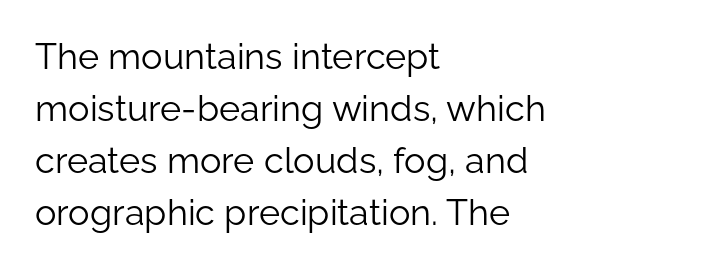
{"serif": "no", "italic": "no", "bold": "no", "weight": "light", "width": "normal", "stroke_contrast": "low", "x_height": "medium", "monospaced": "no", "underline": "no", "align": "left", "line_spacing": "normal", "line_spacing_ratio": 1.44, "letter_spacing": "normal", "letter_spacing_em": 0.0, "glyph_px": 36}
